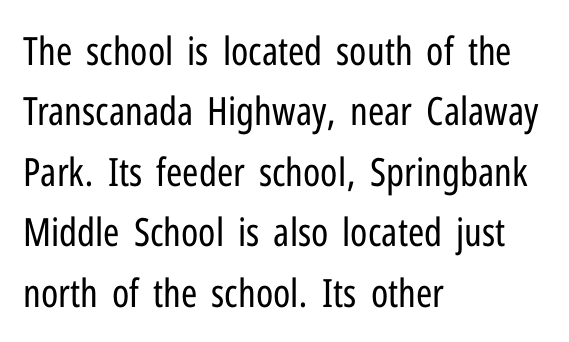
Looks like regular typesetting: each glyph gets only the width it needs. Nope, no serifs anywhere on these letters. A student would call this left alignment; a typographer would say flush left, rag right. Posture: upright roman. Check the space under the baseline: it is left empty. Does the leading feel generous? No, just average.
